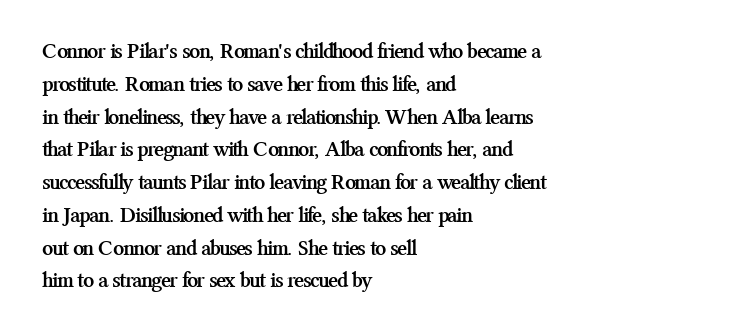
{"italic": "no", "bold": "yes", "underline": "no", "align": "left", "line_spacing": "normal", "line_spacing_ratio": 1.49, "letter_spacing": "normal", "letter_spacing_em": 0.0, "glyph_px": 22}
